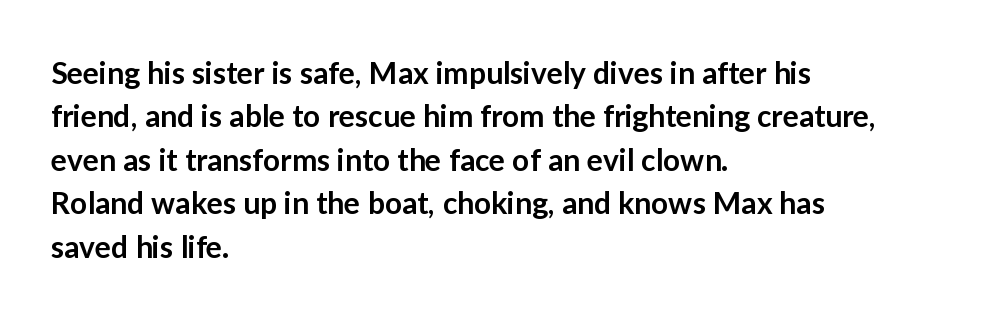
The image shows 30 px semibold sans-serif type, upright; set left-aligned, normal line spacing (1.45x), normal letter spacing, not underlined; low stroke contrast and a medium x-height.
